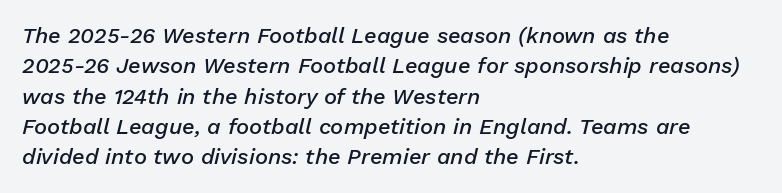
Q: Is the text bold? A: Semi-bold.
Q: Is the text italic (slanted)? A: Yes, it leans right by about 13 degrees.
Q: Is the text underlined? A: No.
Q: How is the paragraph aligned? A: Left-aligned.
Q: Is the spacing between letters normal or unusually wide? A: Normal.
Q: Is the spacing between lines tight, normal or loose? A: Normal.
